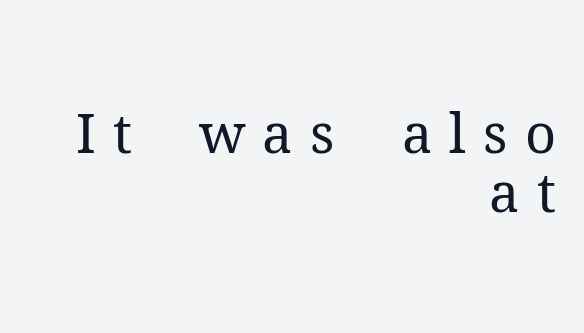
{"serif": "yes", "italic": "no", "bold": "no", "weight": "regular", "width": "normal", "stroke_contrast": "medium", "x_height": "medium", "monospaced": "no", "underline": "no", "align": "right", "line_spacing": "tight", "line_spacing_ratio": 1.1, "letter_spacing": "wide", "letter_spacing_em": 0.32, "glyph_px": 54}
